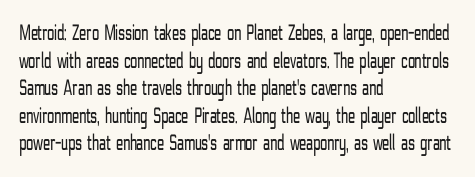
The image shows 23 px text type, upright; set left-aligned, line spacing 1.2x, normal letter spacing, not underlined.
